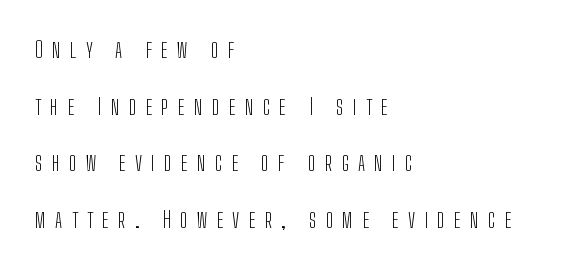
What stands out about the letter spacing? Its width — letters are far apart. Nothing heavy about these letters — not bold at all. Nope, not italic — everything's standing straight. Loosely led — the rows are spread out. The typesetter chose a ragged-right arrangement here.
